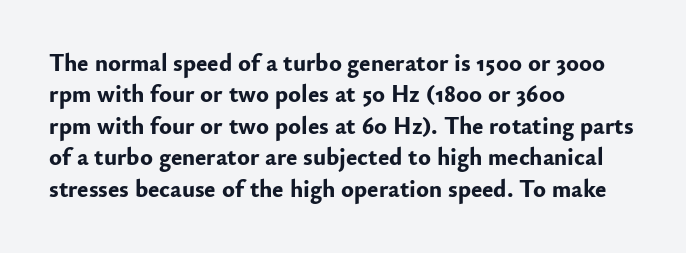
The image shows 24 px bold type, upright; set left-aligned, normal line spacing (1.31x), normal letter spacing, not underlined.
